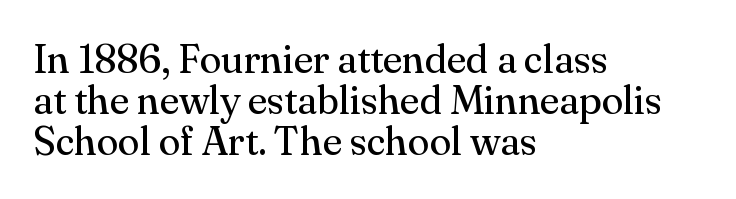
The image shows 40 px regular-weight serif type, upright; set left-aligned, tight line spacing (1.02x), normal letter spacing, not underlined; medium stroke contrast and a small x-height.
